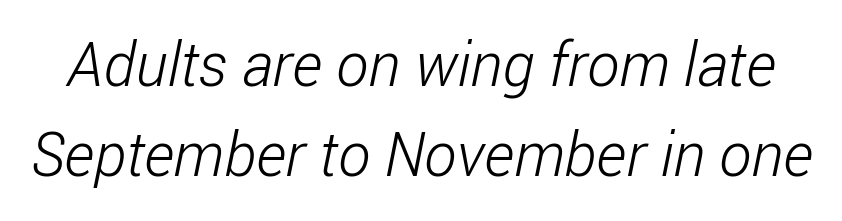
Each letter keeps its own natural width here, so spacing adapts to shape. A clean baseline with only descenders dipping below it. Students, observe: this is what conventionally led text looks like. Examine the stroke ends and you'll find no serifs.
